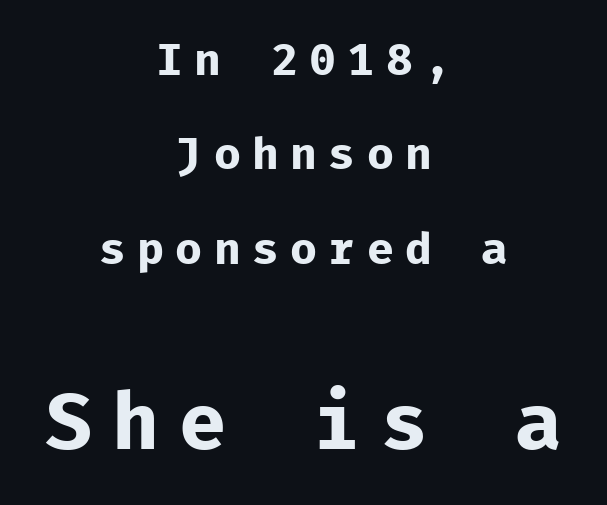
{"serif": "no", "italic": "no", "bold": "yes", "weight": "bold", "width": "normal", "stroke_contrast": "low", "x_height": "medium", "monospaced": "yes", "underline": "no", "align": "center", "line_spacing": "loose", "line_spacing_ratio": 2.1, "letter_spacing": "wide", "letter_spacing_em": 0.25, "larger_block": "second", "size_ratio": 1.76, "glyph_px": 79}
